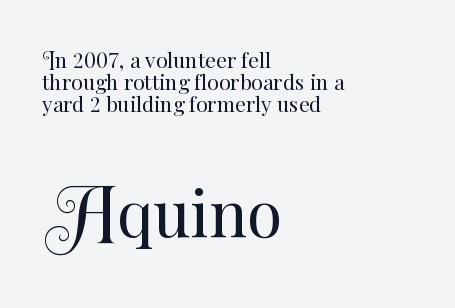
Q: Is the text bold? A: No.
Q: Is the text italic (slanted)? A: No, it is upright.
Q: Is the text underlined? A: No.
Q: How is the paragraph aligned? A: Left-aligned.
Q: Is the spacing between letters normal or unusually wide? A: Normal.
Q: Is the spacing between lines tight, normal or loose? A: Tight.
Q: Which block of text is set in a larger size, the first (top) or the second (bottom)? A: The second (bottom) one.
Q: Width (condensed, normal, or wide)? A: Normal.
Q: Stroke contrast? A: Medium.
Q: x-height? A: Small.
Q: Monospaced? A: No.
